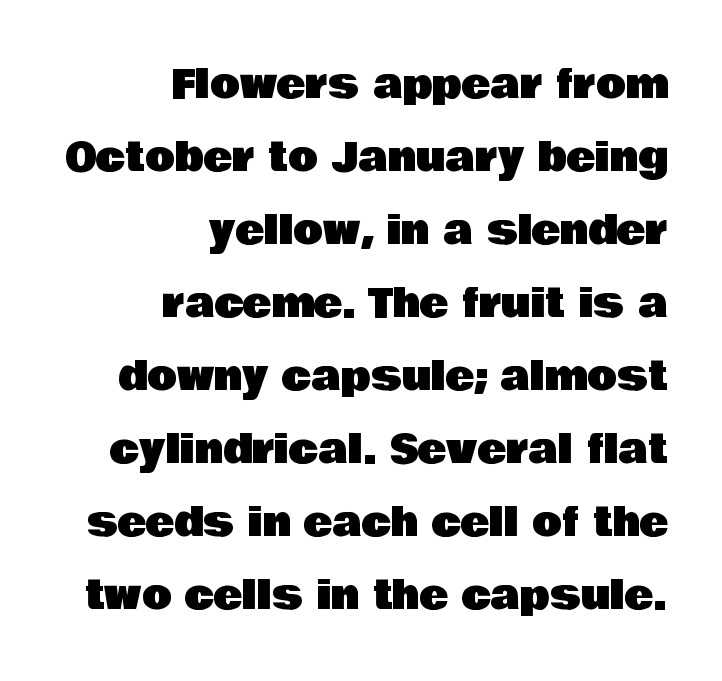
The image shows 39 px sans-serif type, upright; set right-aligned, line spacing 1.87x, normal letter spacing, not underlined; low stroke contrast and a large x-height.
